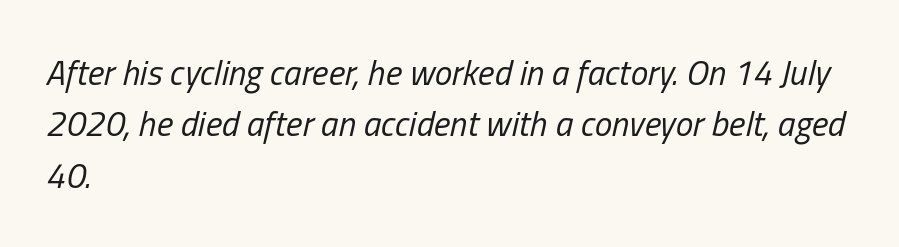
Q: Is the text bold? A: No.
Q: Is the text italic (slanted)? A: Yes, it leans right by about 13 degrees.
Q: Is the text underlined? A: No.
Q: How is the paragraph aligned? A: Left-aligned.
Q: Is the spacing between letters normal or unusually wide? A: Normal.
Q: Is the spacing between lines tight, normal or loose? A: Normal.
Q: Width (condensed, normal, or wide)? A: Condensed.
Q: Stroke contrast? A: Low.
Q: x-height? A: Medium.
Q: Monospaced? A: No.
